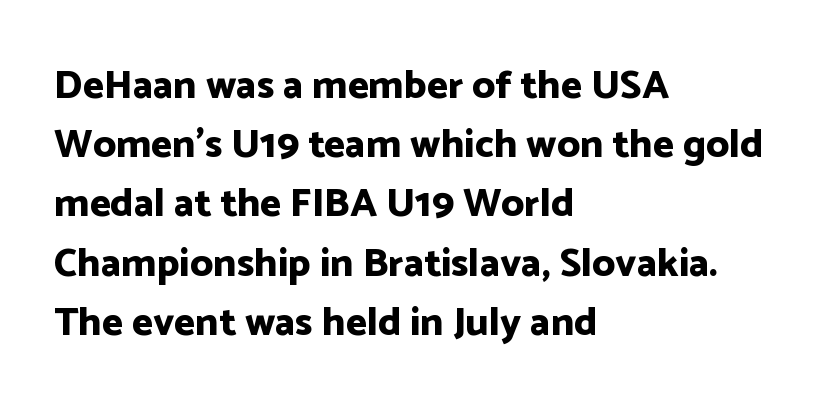
The image shows 40 px bold sans-serif type, upright; set left-aligned, normal line spacing (1.48x), normal letter spacing, not underlined; low stroke contrast and a medium x-height.
